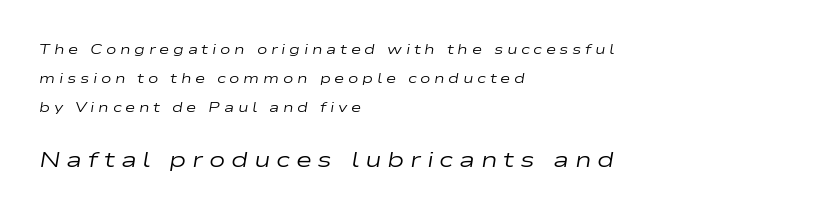
Q: Is the text bold? A: No.
Q: Is the text italic (slanted)? A: Yes, it leans right by about 9 degrees.
Q: Is the text underlined? A: No.
Q: How is the paragraph aligned? A: Left-aligned.
Q: Is the spacing between letters normal or unusually wide? A: Unusually wide.
Q: Is the spacing between lines tight, normal or loose? A: Loose.
Q: Which block of text is set in a larger size, the first (top) or the second (bottom)? A: The second (bottom) one.
